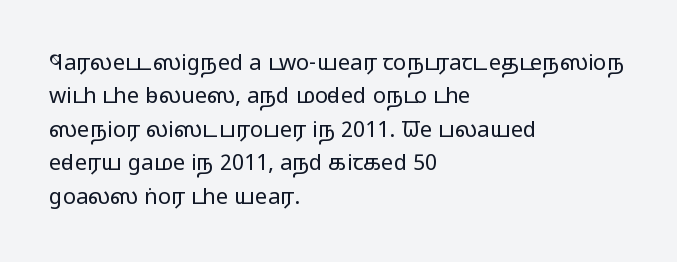
The image shows 22 px text type, upright; set left-aligned, normal line spacing (1.52x), normal letter spacing, not underlined.
